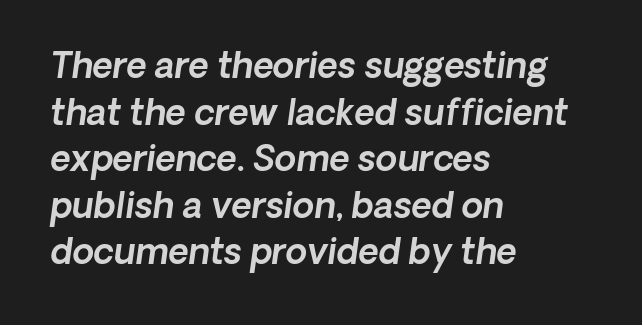
Q: Is the text italic (slanted)? A: Yes, it leans right by about 8 degrees.
Q: Is the text underlined? A: No.
Q: How is the paragraph aligned? A: Left-aligned.
Q: Is the spacing between letters normal or unusually wide? A: Normal.
Q: Is the spacing between lines tight, normal or loose? A: Normal.
Q: Width (condensed, normal, or wide)? A: Normal.
Q: x-height? A: Medium.
Q: Monospaced? A: No.
